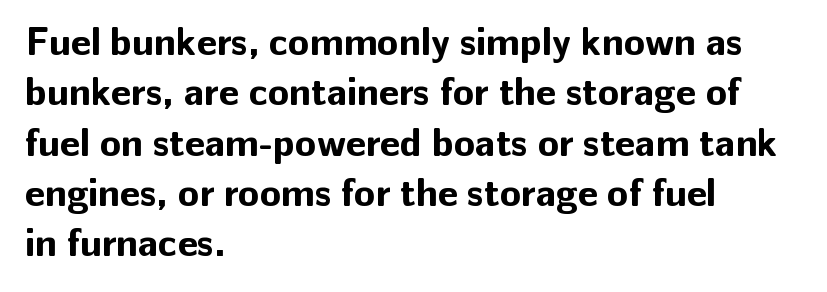
The words here are not underlined. In terms of leading, this rendering sits right in the middle. Nope, no serifs anywhere on these letters. The line texture is even and compact thanks to regular tracking. Typesetter's note: full bold, strokes at maximum text heaviness.
